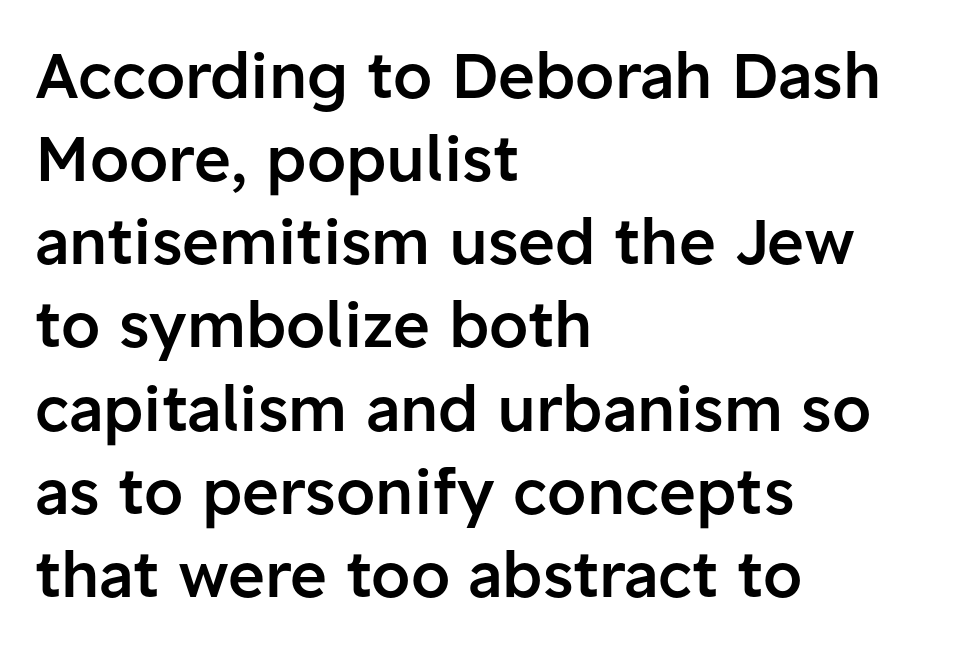
Rule under the text: the space is simply empty. The axis of the letterforms is exactly vertical. This sample is left-justified, so line endings fall wherever the words run out. The characters display no serif detailing; their extremities are plain.
